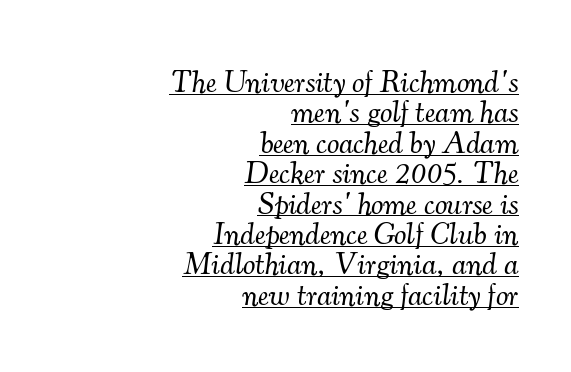
Designer's note — italics engaged. Underlined type. One-word summary of the alignment: right. Vertical spacing — tight. In terms of letterform style, serifs are clearly present.
